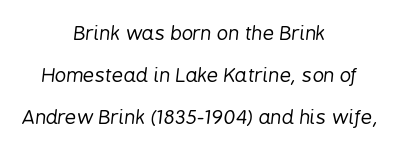
Q: Is the text bold? A: No.
Q: Is the text italic (slanted)? A: Yes, it leans right by about 6 degrees.
Q: Is the text underlined? A: No.
Q: How is the paragraph aligned? A: Centered.
Q: Is the spacing between letters normal or unusually wide? A: Normal.
Q: Is the spacing between lines tight, normal or loose? A: Loose.
